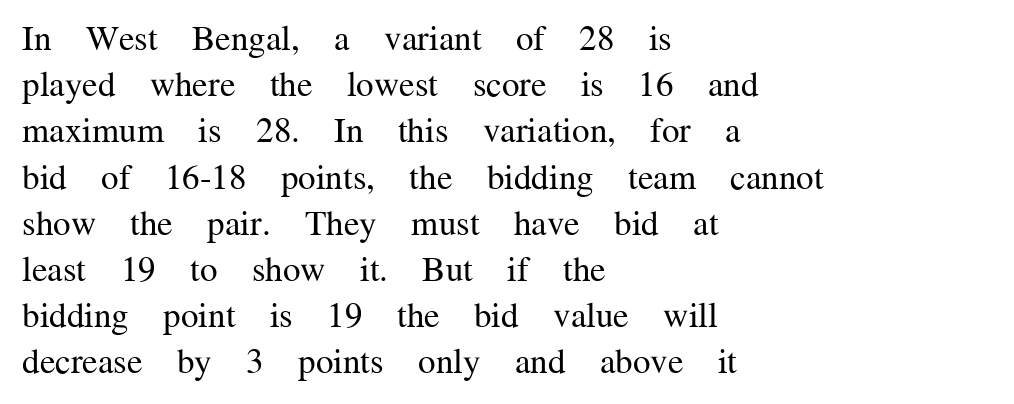
The image shows 35 px regular-weight serif type, upright; set left-aligned, normal line spacing (1.32x), normal letter spacing, not underlined; medium stroke contrast and a medium x-height.
